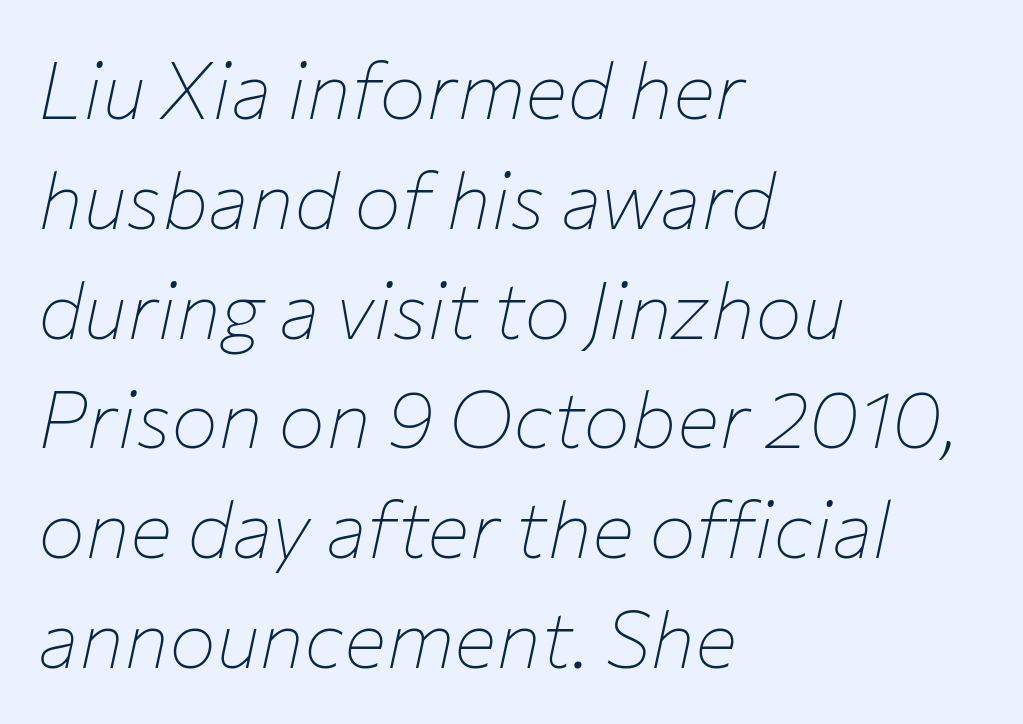
Caption: face not bold, strokes unweighted. Compared with a centered layout, this one pins lines to the left instead. Characters are canted at an angle relative to the baseline's perpendicular. Summary of vertical rhythm: regular, with standard interline spacing.
